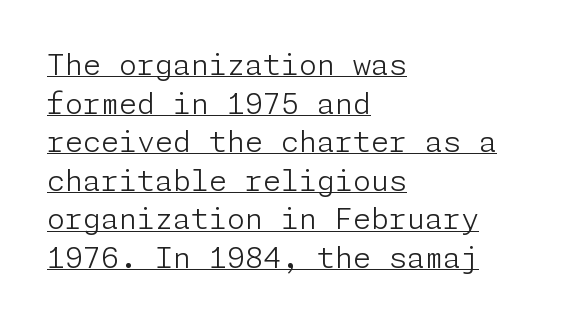
The image shows 29 px light sans-serif type, upright; set left-aligned, normal line spacing (1.33x), normal letter spacing, underlined; low stroke contrast and a medium x-height.
